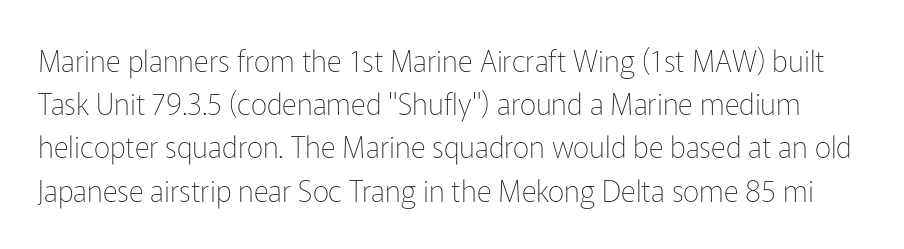
Q: Is the text bold? A: No.
Q: Is the text italic (slanted)? A: No, it is upright.
Q: Is the typeface a serif or a sans-serif typeface? A: Sans-serif.
Q: Is the text underlined? A: No.
Q: Is the spacing between letters normal or unusually wide? A: Normal.
Q: Is the spacing between lines tight, normal or loose? A: Normal.
Q: Width (condensed, normal, or wide)? A: Normal.
Q: Stroke contrast? A: Low.
Q: x-height? A: Medium.
Q: Monospaced? A: No.
